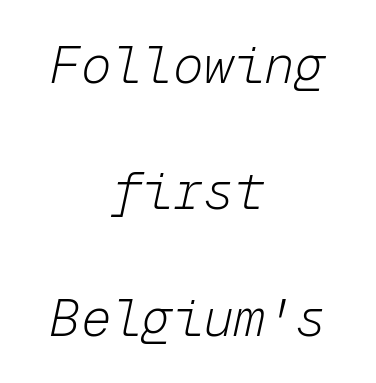
Think of a typewriter: that constant character pitch is what you see here. The font's italic variant was chosen for this text. Casual observation: everything's sitting right in the middle. A clean baseline with only descenders dipping below it.
